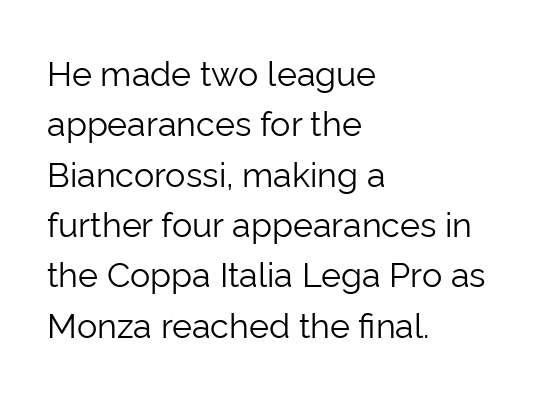
The image shows 34 px light sans-serif type, upright; set left-aligned, normal line spacing (1.48x), normal letter spacing, not underlined; low stroke contrast and a medium x-height.
